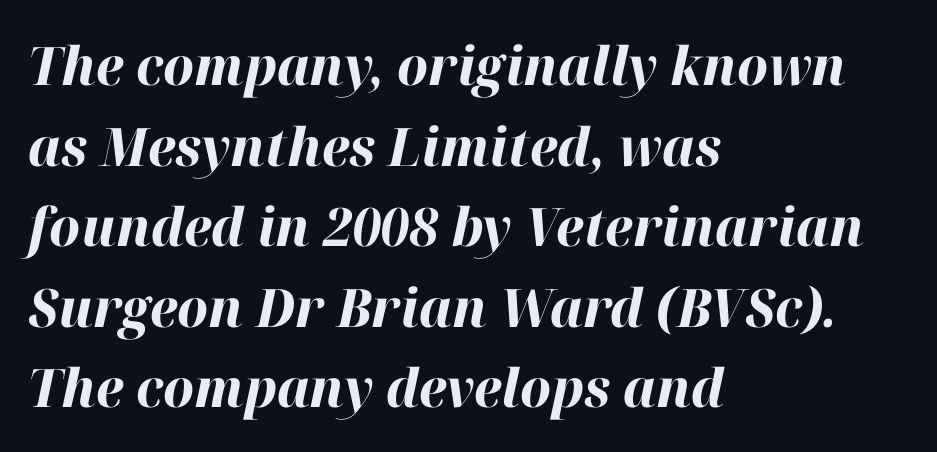
The font is running at its bold setting. You could call the tracking neutral — neither tight nor loose. The passage shown is typed in a proportional face where columns would drift. Check the space under the baseline: it is left empty. Leading matches the norm, producing a regular column. This sample uses an oblique cut, with every glyph tilted off the vertical.
